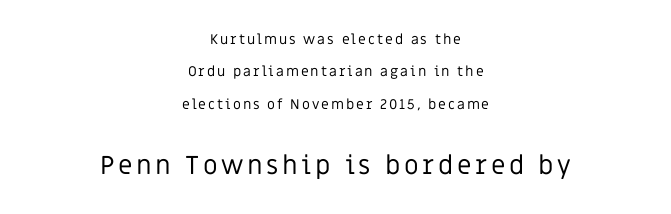
{"italic": "no", "bold": "no", "underline": "no", "align": "center", "line_spacing": "loose", "line_spacing_ratio": 2.32, "larger_block": "second", "size_ratio": 1.86, "glyph_px": 26}
